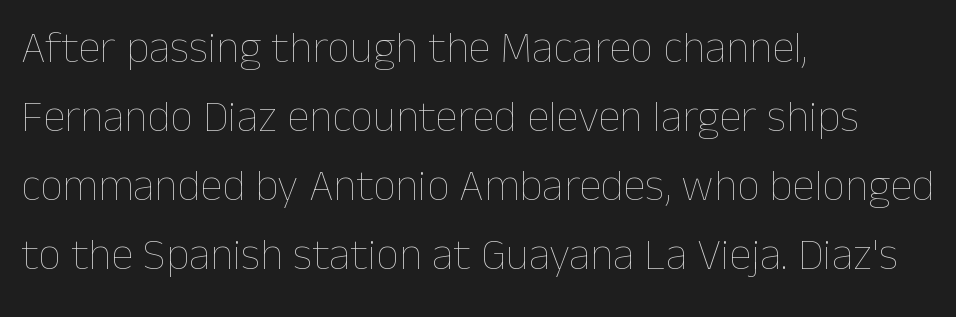
Q: Is the text bold? A: No.
Q: Is the text italic (slanted)? A: No, it is upright.
Q: Is the text underlined? A: No.
Q: How is the paragraph aligned? A: Left-aligned.
Q: Is the spacing between letters normal or unusually wide? A: Normal.
Q: Is the spacing between lines tight, normal or loose? A: Normal.
Q: Width (condensed, normal, or wide)? A: Normal.
Q: Stroke contrast? A: Low.
Q: x-height? A: Medium.
Q: Monospaced? A: No.
